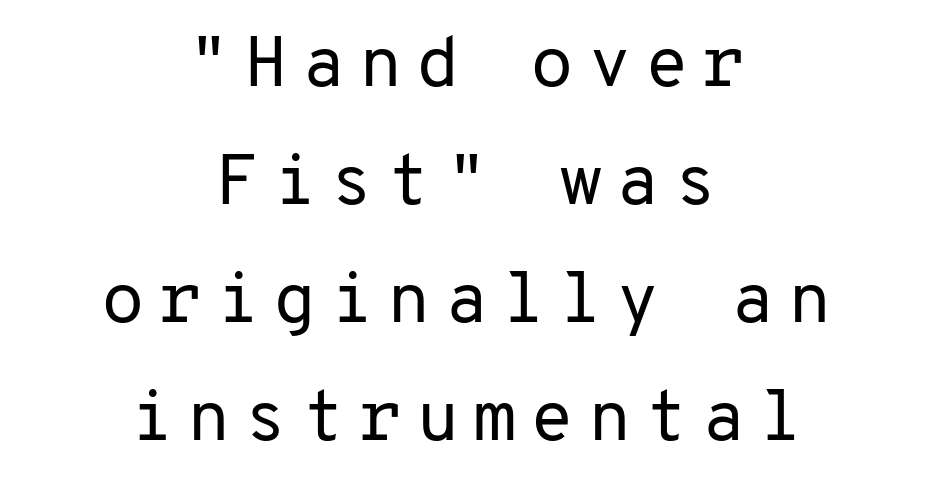
Q: Is the text bold? A: No.
Q: Is the text italic (slanted)? A: No, it is upright.
Q: Is the typeface a serif or a sans-serif typeface? A: Sans-serif.
Q: Is the text underlined? A: No.
Q: How is the paragraph aligned? A: Centered.
Q: Is the spacing between lines tight, normal or loose? A: Normal.
Q: Width (condensed, normal, or wide)? A: Normal.
Q: Stroke contrast? A: Low.
Q: x-height? A: Medium.
Q: Monospaced? A: Yes.
